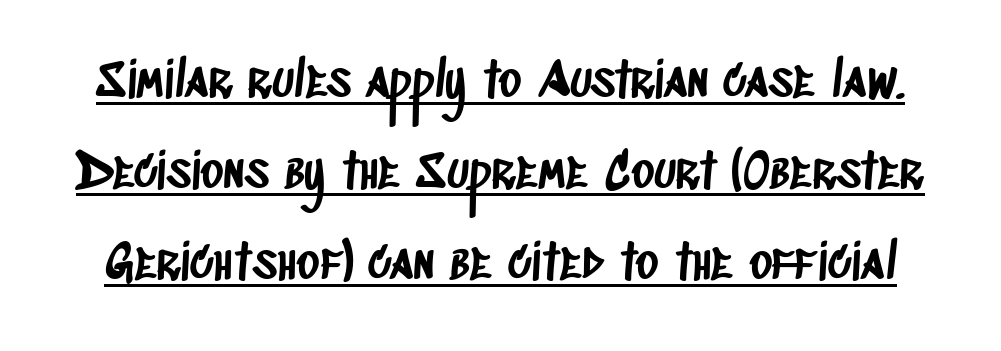
{"serif": "no", "width": "condensed", "stroke_contrast": "low", "x_height": "large", "monospaced": "no", "underline": "yes", "line_spacing_ratio": 1.86, "letter_spacing": "normal", "letter_spacing_em": 0.0, "glyph_px": 49}
